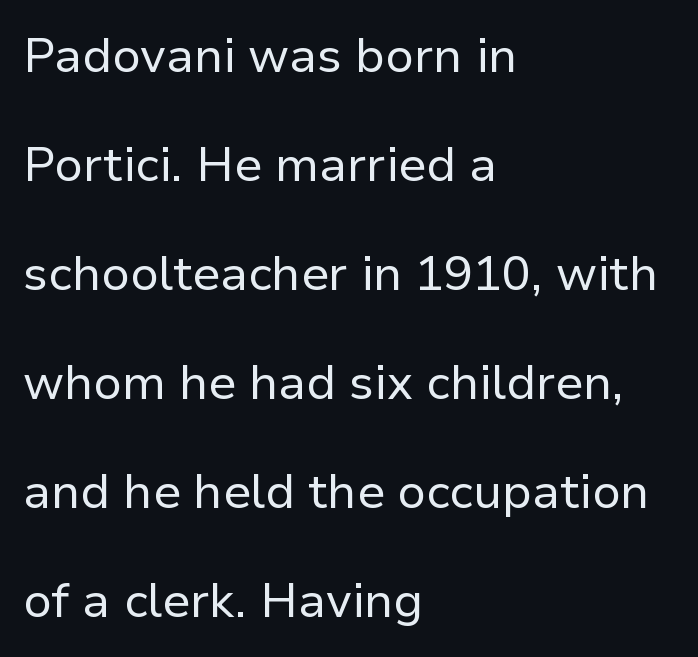
Observe the absence of serifs on each vertical stroke in this sample. What's the leading like? Stretched, with rows far apart. These lines were composed using upright roman letters. Unmarked baselines from the first word to the last. The passage shown is typed in a proportional face where columns would drift.
